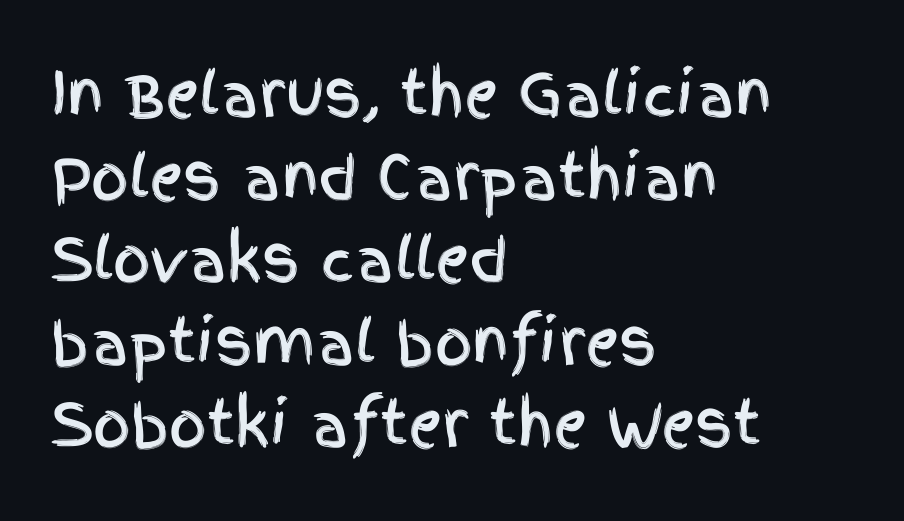
{"serif": "no", "italic": "no", "width": "condensed", "x_height": "large", "monospaced": "no", "underline": "no", "align": "left", "line_spacing": "normal", "line_spacing_ratio": 1.4, "letter_spacing": "normal", "letter_spacing_em": 0.0, "glyph_px": 59}
